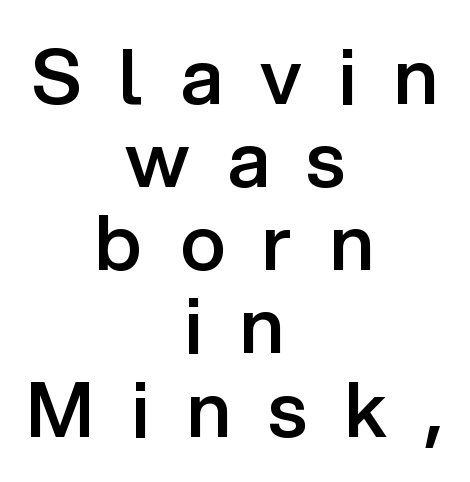
The image shows 77 px semibold sans-serif type, upright; set centered, tight line spacing (1.08x), unusually wide letter spacing (+0.49 em), not underlined; low stroke contrast and a medium x-height.
